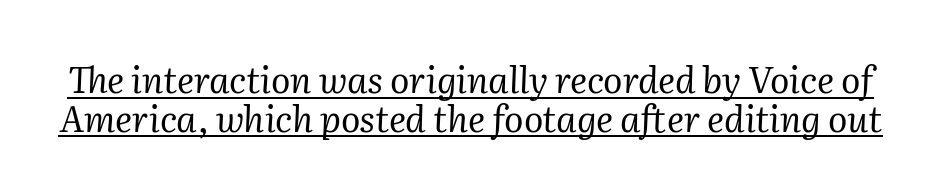
Q: Is the text bold? A: No.
Q: Is the text italic (slanted)? A: Yes, it leans right by about 2 degrees.
Q: Is the typeface a serif or a sans-serif typeface? A: Serif.
Q: Is the text underlined? A: Yes.
Q: Is the spacing between letters normal or unusually wide? A: Normal.
Q: Is the spacing between lines tight, normal or loose? A: Tight.
Q: Width (condensed, normal, or wide)? A: Normal.
Q: Stroke contrast? A: Medium.
Q: x-height? A: Medium.
Q: Monospaced? A: No.
